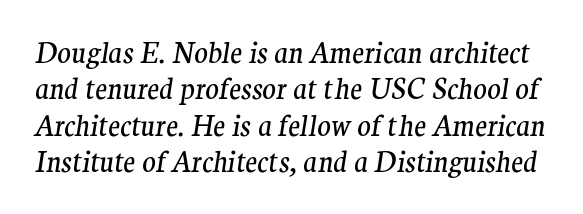
Any mark beneath the type? The region is blank. A serif font was chosen for this passage. The cut favours lightness, reaching ordinary text weight at its darkest. Vertical spacing — default. There is no visible air inserted between adjacent glyphs.
